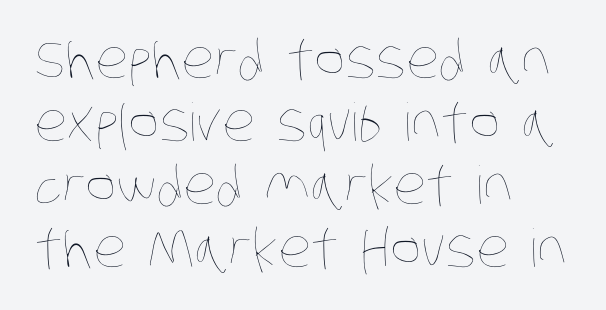
Honestly, there is no underline to notice here at all. In CSS terms this would be text-align: left. Is the letter spacing exaggerated? No — it looks like the ordinary default. Varying glyph widths throughout — classic text-font behaviour. Weight: regular or lighter.
